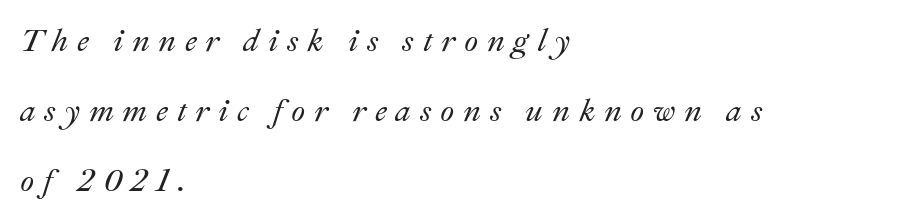
Notice the wide empty band between every row — that's loose leading. The foot of each line stays bare and open. Students, note that the glyphs here are deliberately spaced far apart. These lines were composed using italics. All the whitespace from short lines collects on the right. Here the designer chose a conventional face with non-uniform glyph widths.
